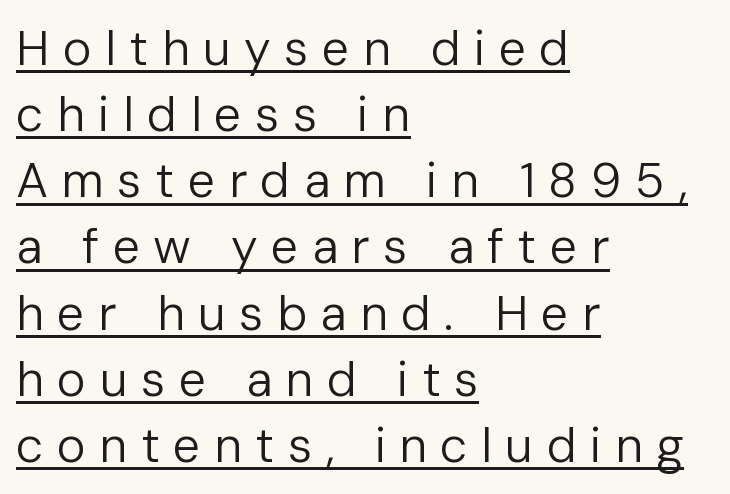
{"serif": "no", "italic": "no", "bold": "no", "weight": "regular", "width": "normal", "stroke_contrast": "low", "x_height": "medium", "monospaced": "no", "underline": "yes", "align": "left", "line_spacing": "normal", "line_spacing_ratio": 1.35, "letter_spacing": "wide", "letter_spacing_em": 0.27, "glyph_px": 49}
